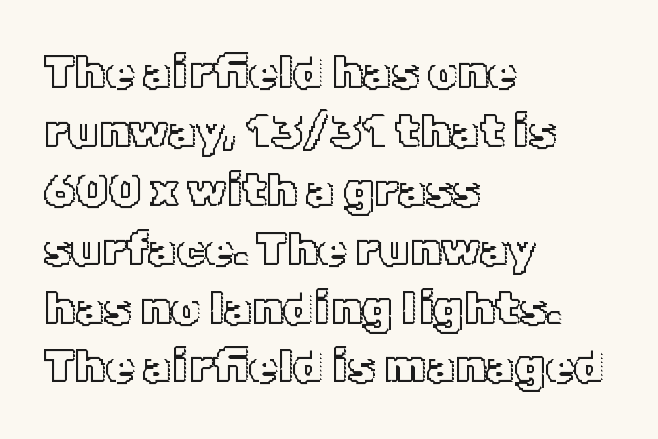
Q: Is the text italic (slanted)? A: No, it is upright.
Q: Is the text underlined? A: No.
Q: How is the paragraph aligned? A: Left-aligned.
Q: Is the spacing between letters normal or unusually wide? A: Normal.
Q: Is the spacing between lines tight, normal or loose? A: Normal.
Q: Width (condensed, normal, or wide)? A: Normal.
Q: x-height? A: Medium.
Q: Monospaced? A: No.
